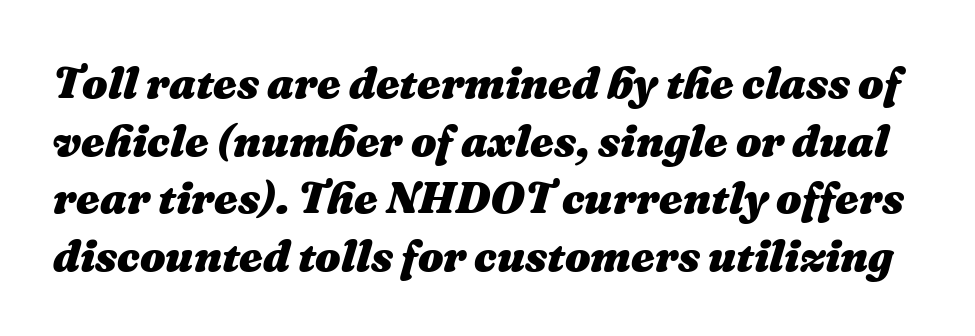
{"italic": "yes", "lean": "right", "slant_degrees": 16, "bold": "yes", "weight": "heavy", "width": "normal", "stroke_contrast": "medium", "x_height": "medium", "monospaced": "no", "underline": "no", "line_spacing": "normal", "line_spacing_ratio": 1.28, "letter_spacing": "normal", "letter_spacing_em": 0.0, "glyph_px": 45}
